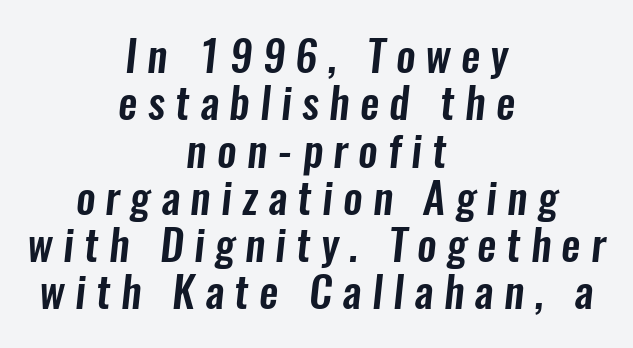
The image shows 43 px condensed sans-serif type; set centered, tight line spacing (1.1x), unusually wide letter spacing (+0.24 em), not underlined; low stroke contrast and a medium x-height.
